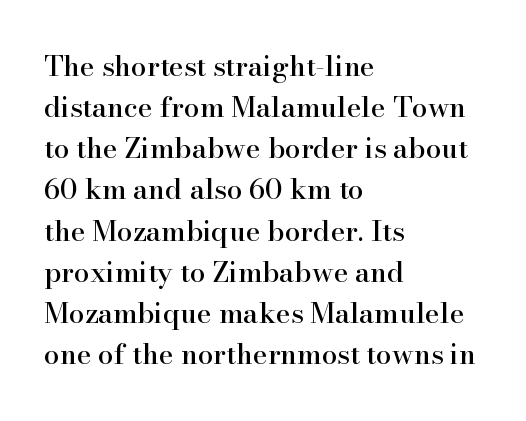
The image shows 28 px serif type, upright; set left-aligned, normal line spacing (1.47x), normal letter spacing, not underlined; high stroke contrast and a small x-height.
